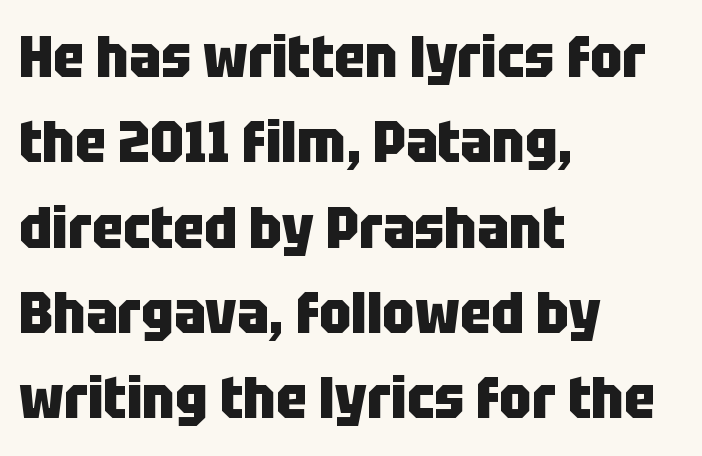
The image shows 58 px heavy, condensed sans-serif type, upright; set left-aligned, normal line spacing (1.47x), normal letter spacing, not underlined; low stroke contrast and a large x-height.
